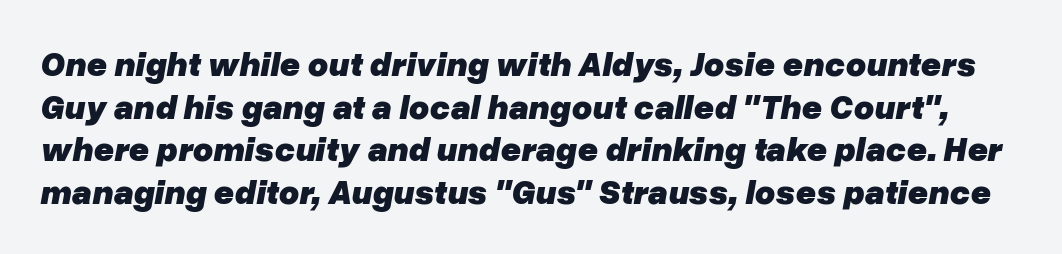
The image shows 35 px heavy type, italic (leaning right); set line spacing 1.22x, normal letter spacing, not underlined; low stroke contrast and a medium x-height.
